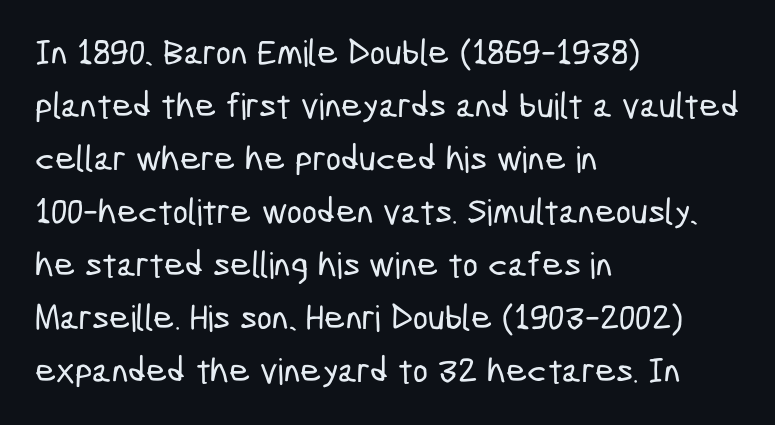
The paragraph has a hard left edge and a soft right edge. Honestly, the letter spacing is just normal — you wouldn't notice it. The font family rendered here belongs to the sans-serif group. Think of a printed novel: that variable character pitch is what you see here. Clear beneath every line of the passage.
